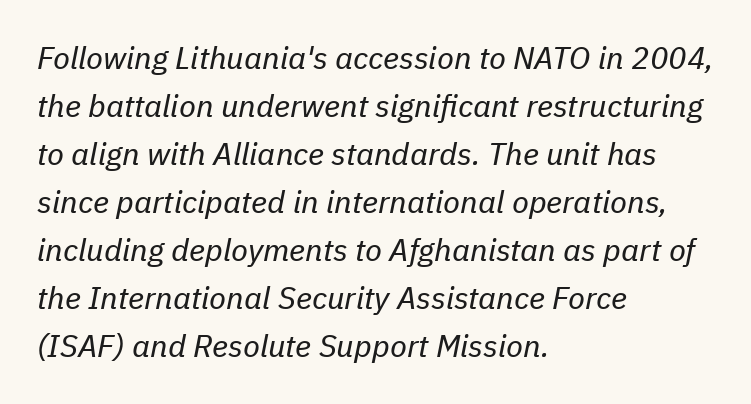
The lines in this sample share a left origin and differ only in where they stop. Inter-character spacing is left at the font's built-in metrics. The passage shown leans; its letterforms are oblique. The line-height multiplier appears to be the usual default. The typeface has the unassuming heft of standard copy or less.
